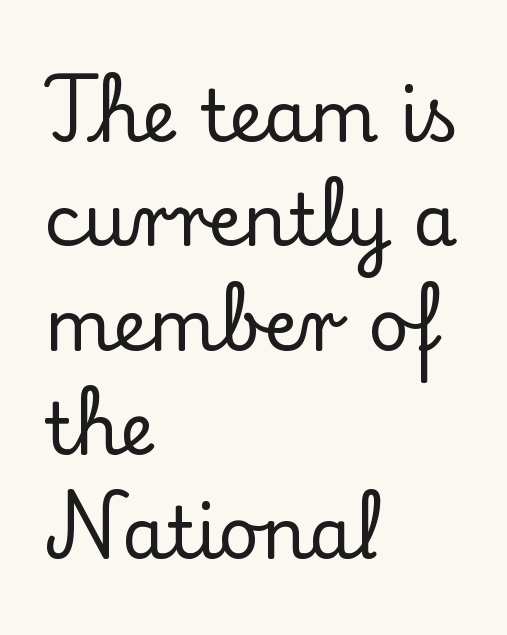
{"serif": "yes", "italic": "no", "width": "normal", "stroke_contrast": "low", "x_height": "small", "monospaced": "no", "underline": "no", "align": "left", "line_spacing": "normal", "line_spacing_ratio": 1.47, "letter_spacing": "normal", "letter_spacing_em": 0.0, "glyph_px": 71}
